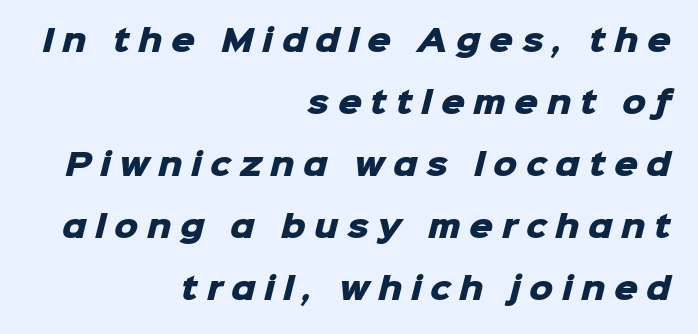
The image shows 30 px heavy sans-serif type; set right-aligned, loose line spacing (2.07x), unusually wide letter spacing (+0.28 em), not underlined; low stroke contrast and a medium x-height.
